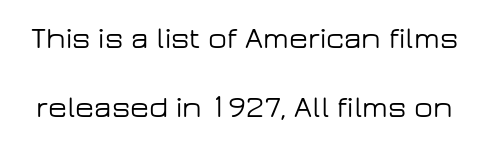
The image shows 31 px wide sans-serif type, upright; set loose line spacing (2.23x), normal letter spacing, not underlined; low stroke contrast and a medium x-height.
